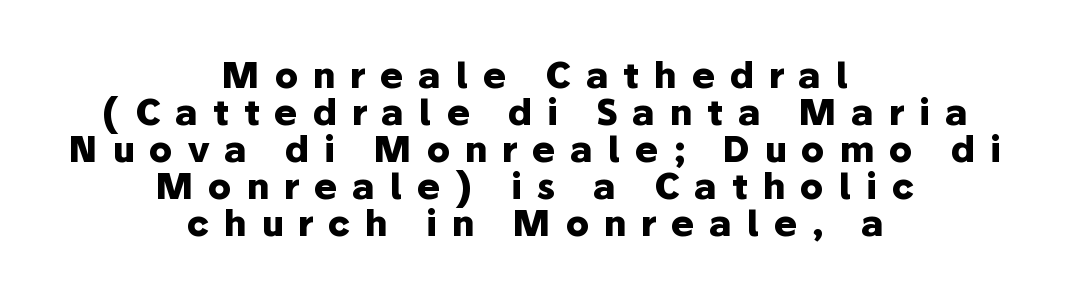
Note: no serifs on the glyphs. A bare baseline throughout the passage. How would I describe the line gaps? Narrow and economical. The compositor balanced each line on the midline. Spacing verdict: proportional, widths tailored to each character.
